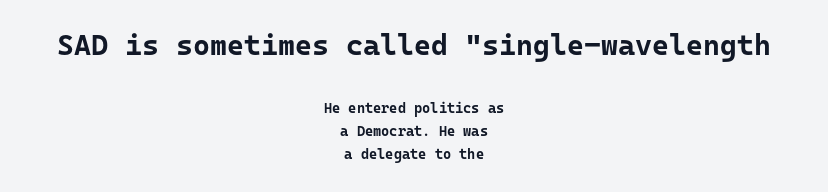
{"serif": "no", "italic": "no", "bold": "yes", "weight": "bold", "width": "normal", "stroke_contrast": "low", "x_height": "medium", "monospaced": "yes", "underline": "no", "align": "center", "line_spacing": "normal", "line_spacing_ratio": 1.67, "letter_spacing": "normal", "letter_spacing_em": 0.0, "larger_block": "first", "size_ratio": 2.07, "glyph_px": 29}
